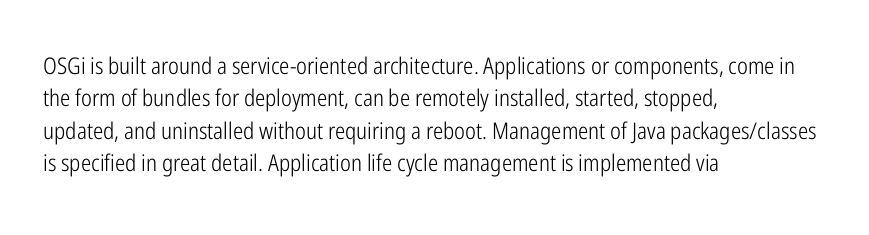
Q: Is the text bold? A: No.
Q: Is the text italic (slanted)? A: No, it is upright.
Q: Is the text underlined? A: No.
Q: How is the paragraph aligned? A: Left-aligned.
Q: Is the spacing between letters normal or unusually wide? A: Normal.
Q: Is the spacing between lines tight, normal or loose? A: Normal.
